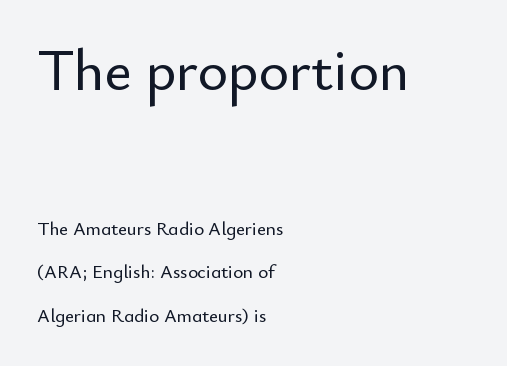
{"serif": "no", "italic": "no", "width": "normal", "stroke_contrast": "low", "x_height": "small", "monospaced": "no", "underline": "no", "align": "left", "line_spacing": "loose", "line_spacing_ratio": 2.3, "letter_spacing": "normal", "letter_spacing_em": 0.0, "larger_block": "first", "size_ratio": 3.05, "glyph_px": 58}
